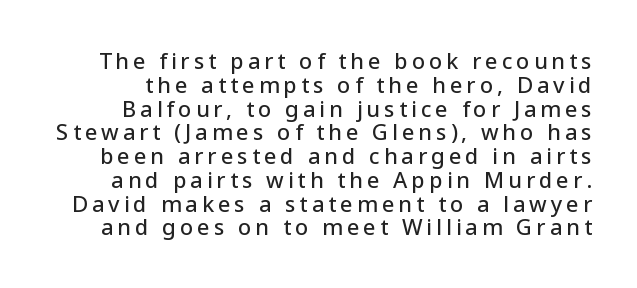
The image shows 22 px text type, upright; set tight line spacing (1.08x), not underlined.
